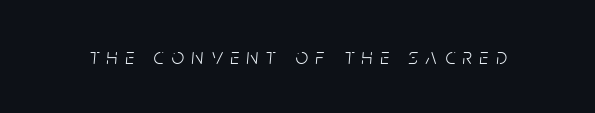
Q: Is the text bold? A: No.
Q: Is the text italic (slanted)? A: Yes, it leans right by about 5 degrees.
Q: Is the text underlined? A: No.
Q: Is the spacing between letters normal or unusually wide? A: Unusually wide.
